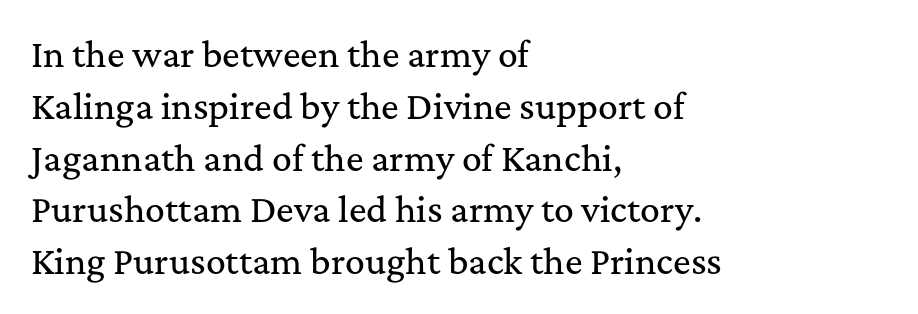
Q: Is the text italic (slanted)? A: No, it is upright.
Q: Is the typeface a serif or a sans-serif typeface? A: Serif.
Q: Is the text underlined? A: No.
Q: How is the paragraph aligned? A: Left-aligned.
Q: Is the spacing between letters normal or unusually wide? A: Normal.
Q: Is the spacing between lines tight, normal or loose? A: Normal.
Q: Width (condensed, normal, or wide)? A: Normal.
Q: Stroke contrast? A: Medium.
Q: x-height? A: Medium.
Q: Monospaced? A: No.
